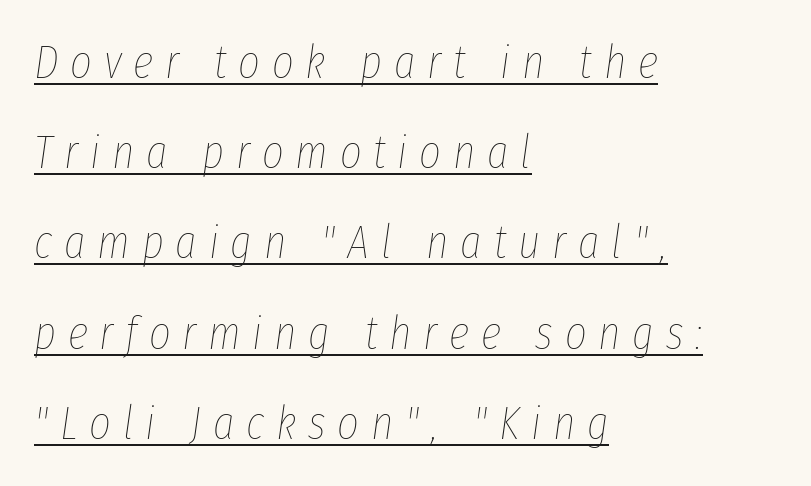
Compared with typical paragraphs, the rows here are farther apart. The horizontal fit of the characters is loose and conspicuously gappy. Does a line run under the words? Yes, clearly. The weight tops out at a normal text grade. Quick note: italic. The letters advance in unequal steps, a hallmark of proportional type.
